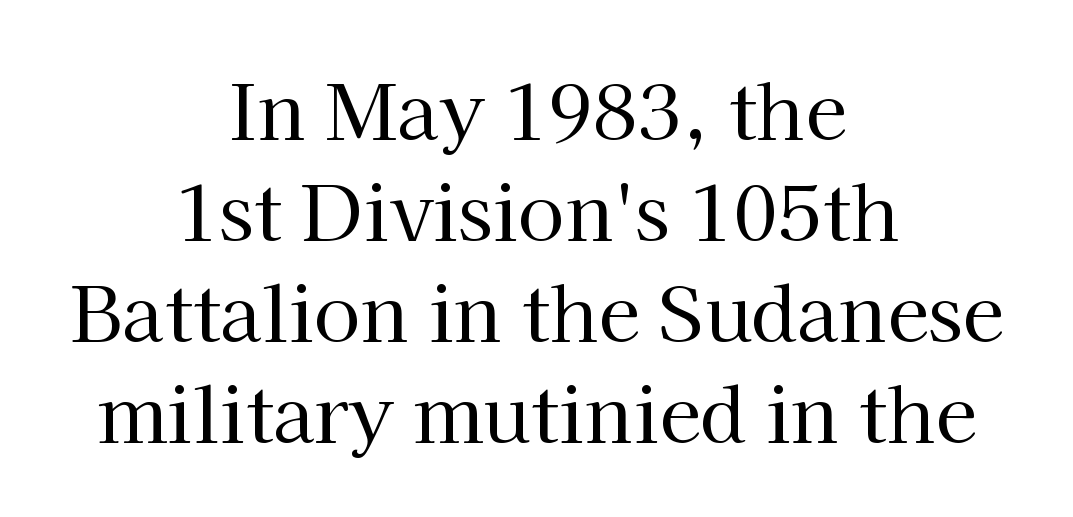
{"serif": "yes", "italic": "no", "bold": "no", "weight": "regular", "width": "normal", "stroke_contrast": "high", "x_height": "medium", "monospaced": "no", "underline": "no", "align": "center", "line_spacing": "normal", "line_spacing_ratio": 1.33, "letter_spacing": "normal", "letter_spacing_em": 0.0, "glyph_px": 76}
